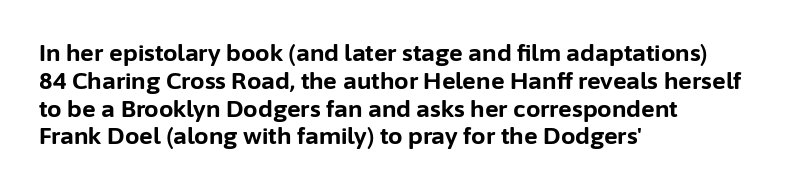
{"italic": "no", "bold": "yes", "underline": "no", "align": "left", "line_spacing_ratio": 1.21, "letter_spacing": "normal", "letter_spacing_em": 0.0, "glyph_px": 23}
